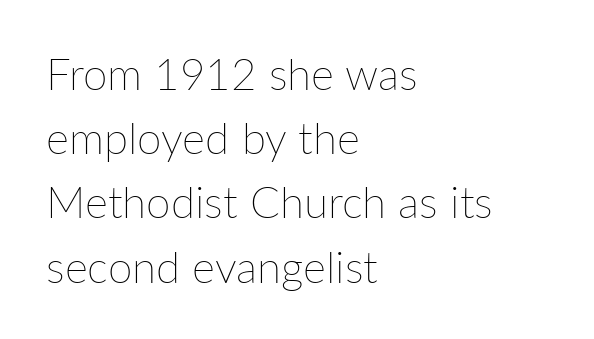
The image shows 44 px thin type, upright; set left-aligned, normal line spacing (1.46x), normal letter spacing, not underlined; low stroke contrast and a medium x-height.
